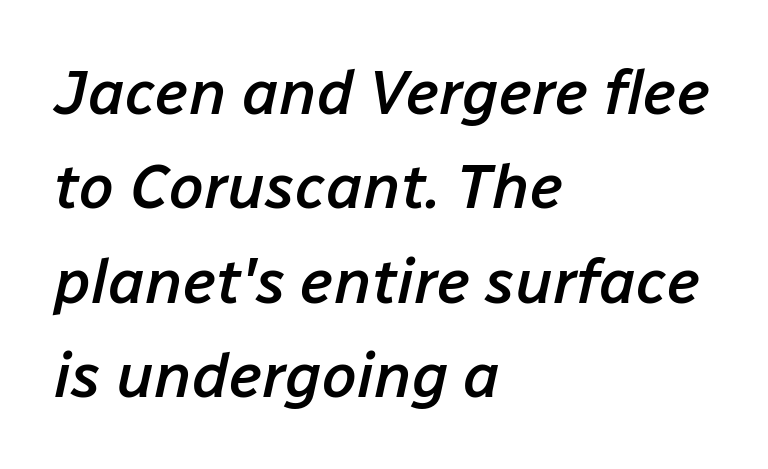
{"italic": "yes", "lean": "right", "slant_degrees": 12, "bold": "semi", "weight": "semibold", "width": "normal", "stroke_contrast": "low", "x_height": "medium", "monospaced": "no", "underline": "no", "align": "left", "line_spacing": "normal", "line_spacing_ratio": 1.5, "letter_spacing": "normal", "letter_spacing_em": 0.0, "glyph_px": 63}
